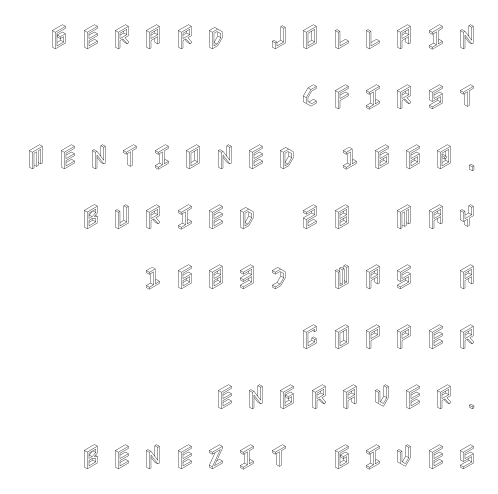
Characters follow at a spacing far wider than the type designer built in. Letters rest on an invisible, unmarked baseline. The ragged edge is on the left, which tells us the setting is flush right. Vertically, the passage feels expansive, rows floating well apart. Upright lettering throughout.
